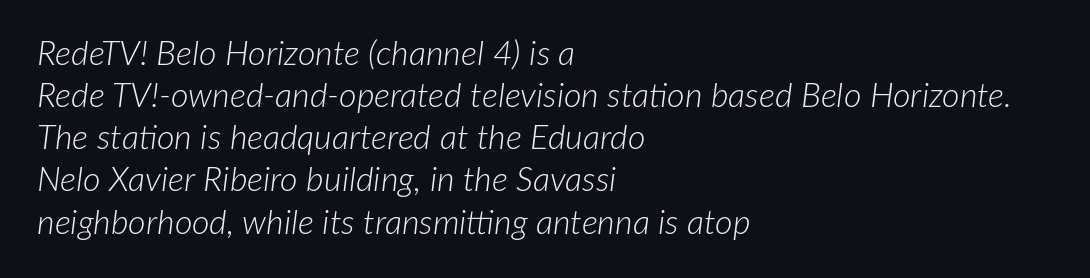
Q: Is the text bold? A: No.
Q: Is the text italic (slanted)? A: Yes, it leans right by about 7 degrees.
Q: Is the text underlined? A: No.
Q: How is the paragraph aligned? A: Left-aligned.
Q: Is the spacing between letters normal or unusually wide? A: Normal.
Q: Width (condensed, normal, or wide)? A: Normal.
Q: Stroke contrast? A: Low.
Q: x-height? A: Medium.
Q: Monospaced? A: No.
